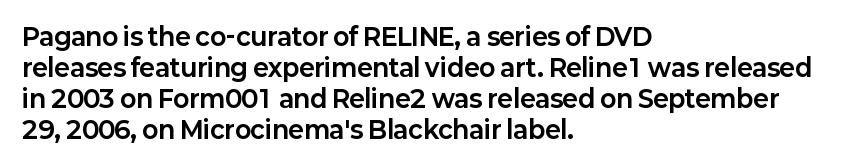
The image shows 24 px bold type, upright; set left-aligned, normal line spacing (1.29x), normal letter spacing, not underlined.
